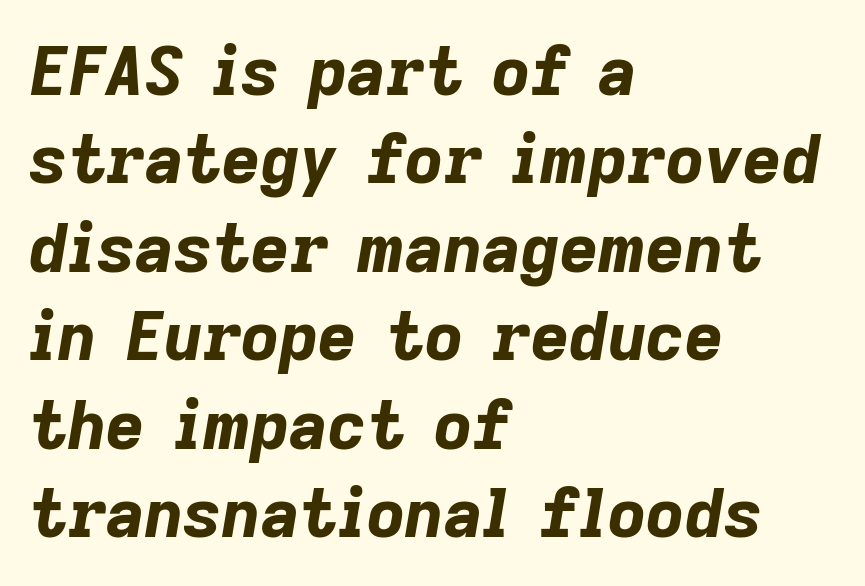
The lines in this sample share a left origin and differ only in where they stop. Characters follow at the spacing the type designer built in. The words here are not underlined. The sample has been set heavy, in full bold. Spacing verdict: proportional, widths tailored to each character.
